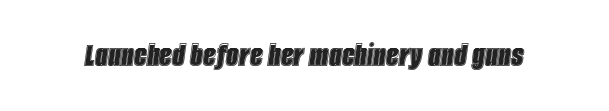
Standard letterfit; no display-style spreading of the glyphs. Type without underlining. If you drew a line through each stem, it would be angled. The letters advance in unequal steps, a hallmark of proportional type.
